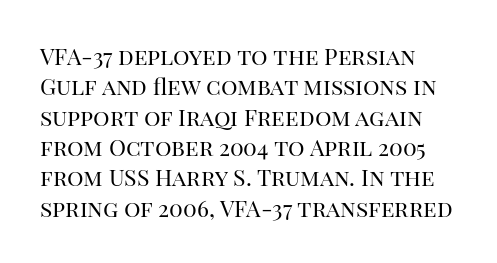
The image shows 23 px text type, upright; set normal line spacing (1.32x), normal letter spacing, not underlined.
